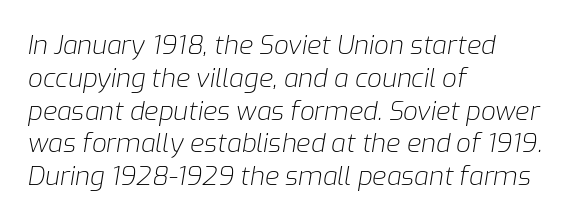
Left-aligned paragraph, ragged on the right. The type is set solid horizontally, with unmodified tracking. This reads as an unemphasized weight, regular at the heaviest. Evenly set lines give the paragraph a standard silhouette.
